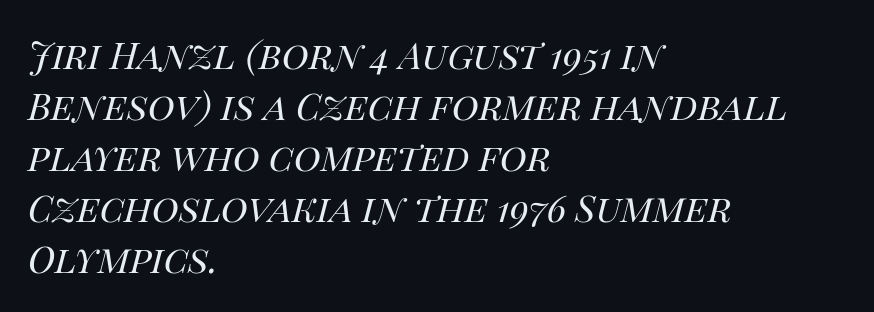
Q: Is the text bold? A: No.
Q: Is the text italic (slanted)? A: Yes, it leans right by about 14 degrees.
Q: Is the text underlined? A: No.
Q: How is the paragraph aligned? A: Left-aligned.
Q: Is the spacing between letters normal or unusually wide? A: Normal.
Q: Is the spacing between lines tight, normal or loose? A: Normal.
Q: Width (condensed, normal, or wide)? A: Normal.
Q: Stroke contrast? A: High.
Q: x-height? A: Large.
Q: Monospaced? A: No.
